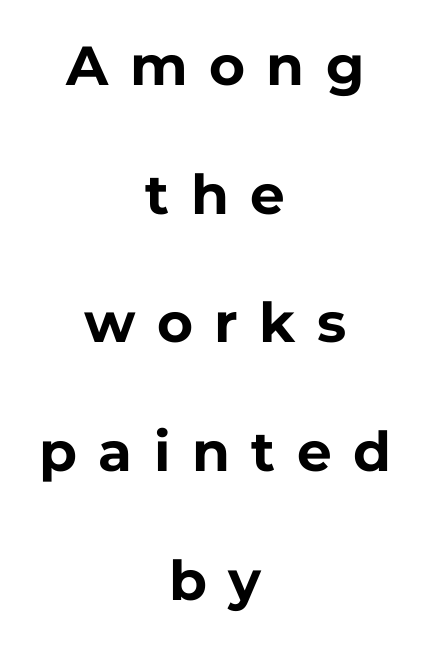
This rendering employs a face without finishing strokes, i.e., a sans-serif. Does the lettering tilt? It doesn't — this is upright. Looks like regular typesetting: each glyph gets only the width it needs. What weight is shown? A full bold with thick strokes. Nobody drew a line under any word here.
